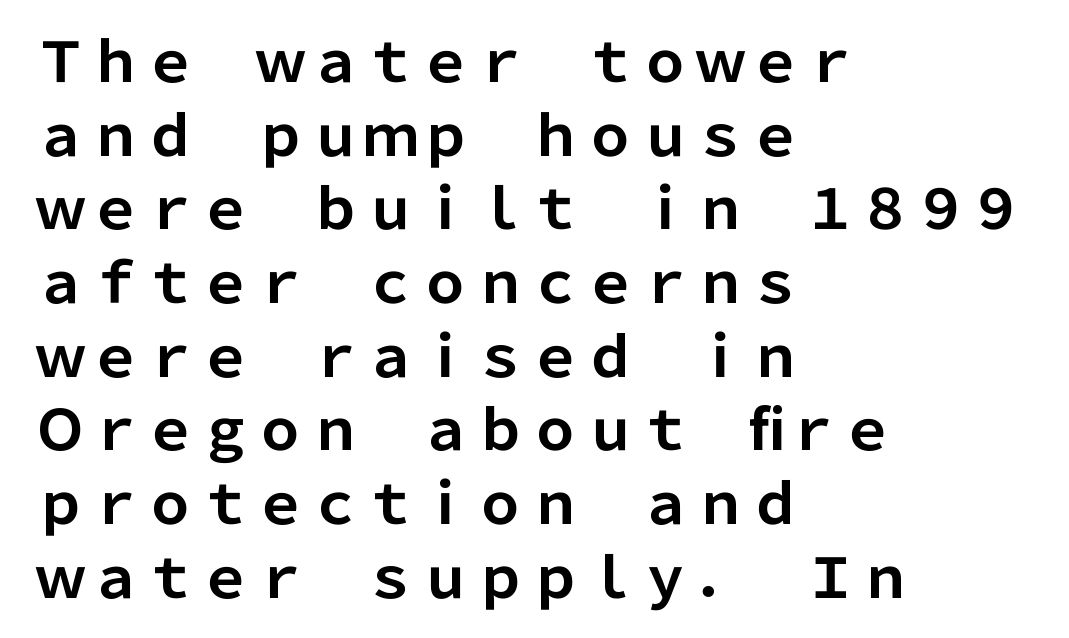
{"serif": "no", "italic": "no", "bold": "yes", "weight": "bold", "width": "normal", "stroke_contrast": "low", "x_height": "medium", "monospaced": "no", "underline": "no", "align": "left", "line_spacing": "normal", "line_spacing_ratio": 1.34, "letter_spacing": "normal", "letter_spacing_em": 0.0, "glyph_px": 55}
